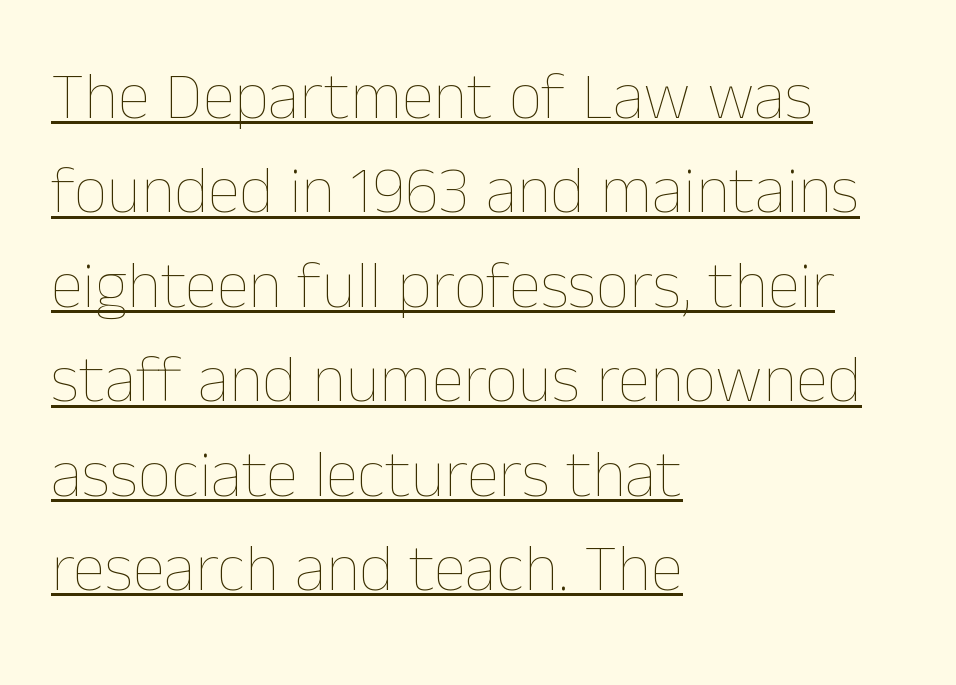
Somebody hit Ctrl+U on this one — the words are underlined. Each word holds together tightly as a unit, with standard inter-letter gaps. Spacing verdict: proportional, widths tailored to each character. Think standard paragraph weight, or any step lighter than that.
